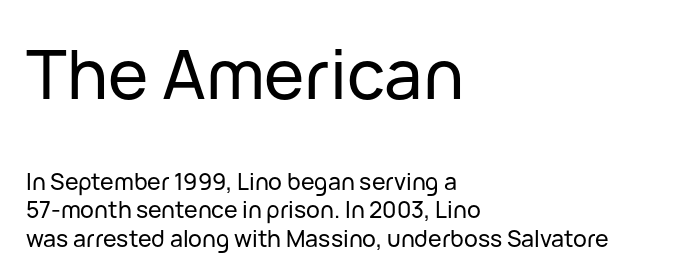
{"serif": "no", "italic": "no", "width": "normal", "stroke_contrast": "low", "x_height": "medium", "monospaced": "no", "underline": "no", "align": "left", "line_spacing_ratio": 1.24, "letter_spacing": "normal", "letter_spacing_em": 0.0, "larger_block": "first", "size_ratio": 2.96, "glyph_px": 68}
